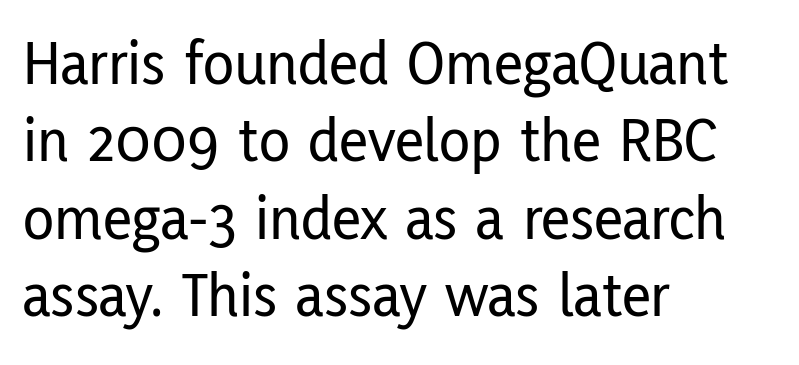
Q: Is the text italic (slanted)? A: No, it is upright.
Q: Is the typeface a serif or a sans-serif typeface? A: Sans-serif.
Q: Is the text underlined? A: No.
Q: How is the paragraph aligned? A: Left-aligned.
Q: Is the spacing between letters normal or unusually wide? A: Normal.
Q: Width (condensed, normal, or wide)? A: Condensed.
Q: Stroke contrast? A: Low.
Q: x-height? A: Medium.
Q: Monospaced? A: No.
